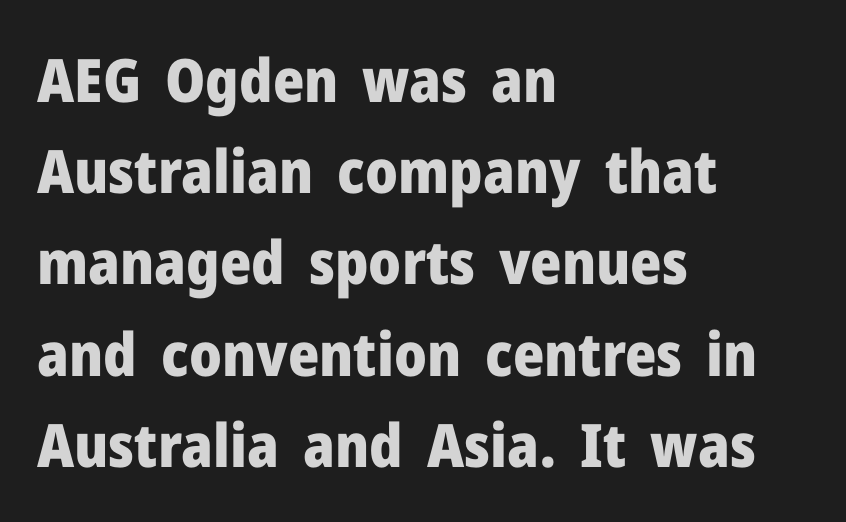
{"serif": "no", "italic": "no", "bold": "yes", "weight": "heavy", "width": "normal", "stroke_contrast": "low", "x_height": "medium", "monospaced": "no", "underline": "no", "align": "left", "line_spacing": "normal", "line_spacing_ratio": 1.52, "letter_spacing": "normal", "letter_spacing_em": 0.0, "glyph_px": 60}
